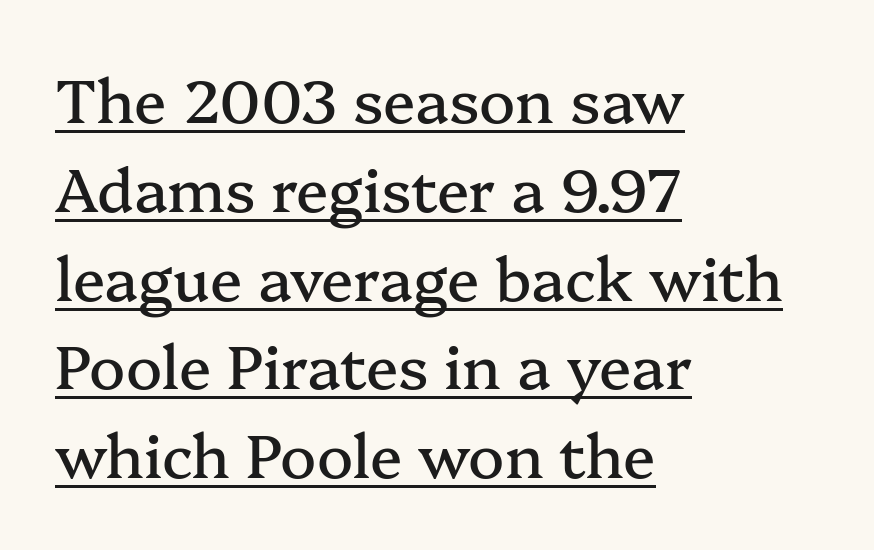
{"serif": "yes", "italic": "no", "width": "normal", "stroke_contrast": "medium", "x_height": "medium", "monospaced": "no", "underline": "yes", "align": "left", "line_spacing": "normal", "line_spacing_ratio": 1.48, "letter_spacing": "normal", "letter_spacing_em": 0.0, "glyph_px": 60}
